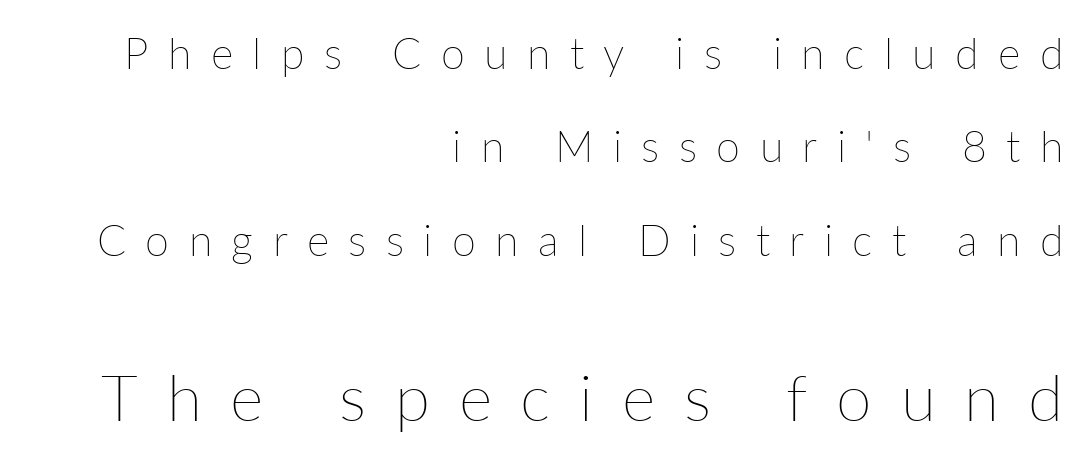
{"italic": "no", "bold": "no", "weight": "thin", "width": "normal", "stroke_contrast": "low", "x_height": "medium", "monospaced": "no", "underline": "no", "align": "right", "line_spacing": "loose", "line_spacing_ratio": 2.17, "letter_spacing": "wide", "letter_spacing_em": 0.45, "larger_block": "second", "size_ratio": 1.49, "glyph_px": 64}
